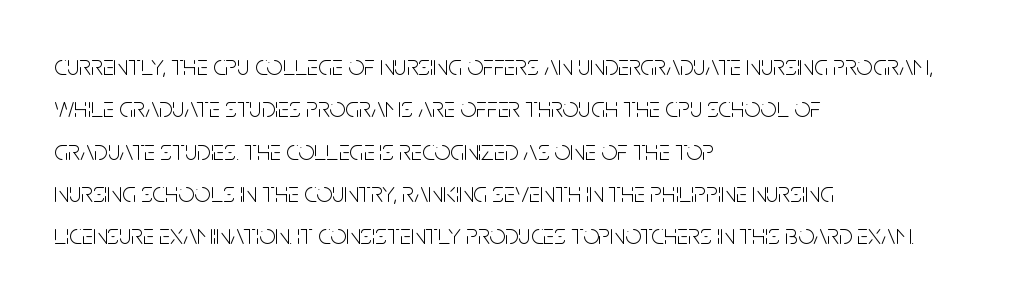
{"serif": "no", "italic": "no", "bold": "no", "weight": "light", "width": "condensed", "stroke_contrast": "low", "x_height": "large", "monospaced": "no", "underline": "no", "align": "left", "line_spacing": "normal", "line_spacing_ratio": 1.51, "letter_spacing": "normal", "letter_spacing_em": 0.0, "glyph_px": 28}
